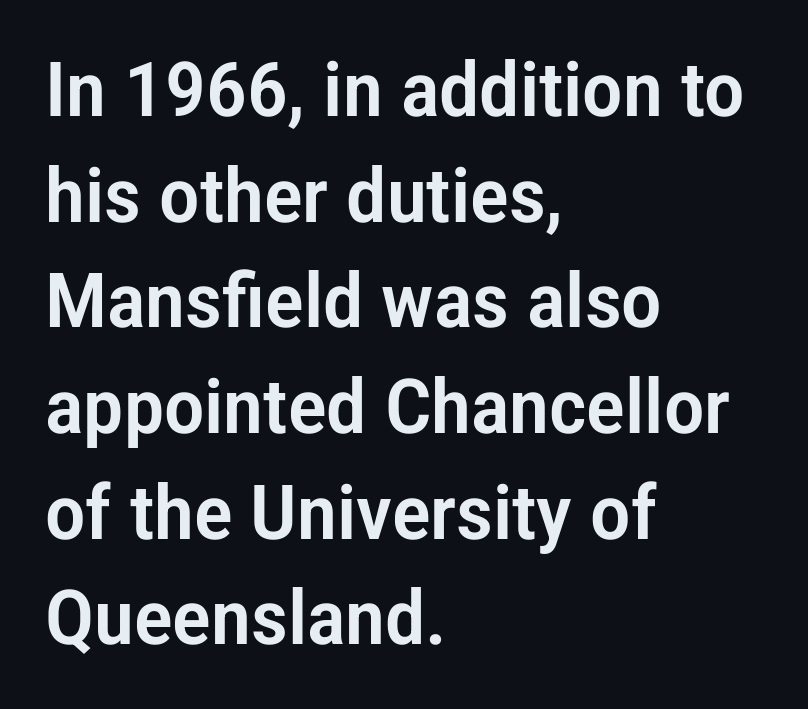
Q: Is the text italic (slanted)? A: No, it is upright.
Q: Is the typeface a serif or a sans-serif typeface? A: Sans-serif.
Q: Is the text underlined? A: No.
Q: How is the paragraph aligned? A: Left-aligned.
Q: Is the spacing between letters normal or unusually wide? A: Normal.
Q: Is the spacing between lines tight, normal or loose? A: Normal.
Q: Width (condensed, normal, or wide)? A: Condensed.
Q: Stroke contrast? A: Low.
Q: x-height? A: Medium.
Q: Monospaced? A: No.
